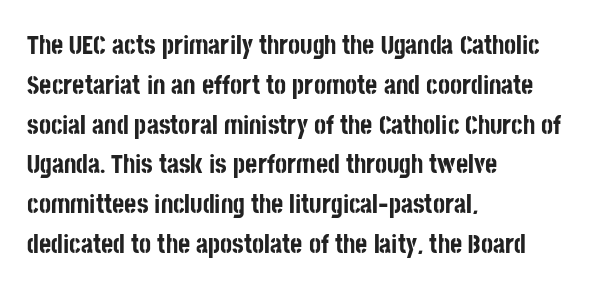
Q: Is the text bold? A: Yes.
Q: Is the text italic (slanted)? A: No, it is upright.
Q: Is the text underlined? A: No.
Q: How is the paragraph aligned? A: Left-aligned.
Q: Is the spacing between letters normal or unusually wide? A: Normal.
Q: Is the spacing between lines tight, normal or loose? A: Normal.
